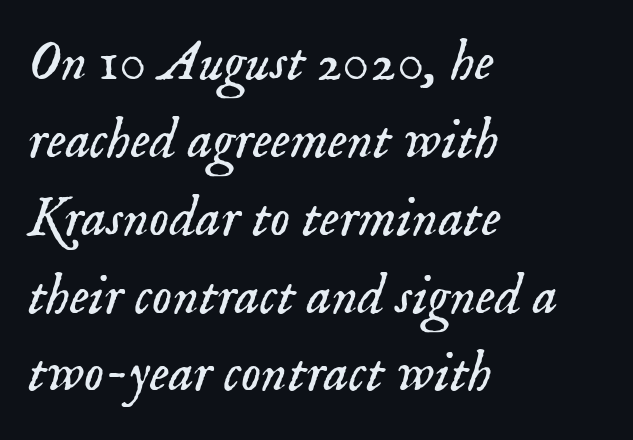
Between one letter and the next there's only the usual sliver of space. If you drew a ruler down the left edge, every line would touch it. Regarding serifs, this sample has them. Horizontal bands of white between lines are of average thickness. The face looks like a standard text weight, possibly lighter.
